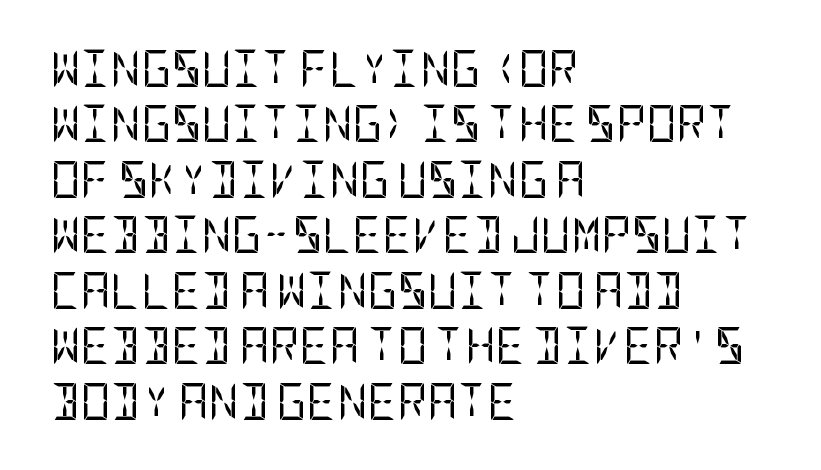
{"serif": "no", "italic": "no", "bold": "no", "weight": "regular", "width": "condensed", "stroke_contrast": "low", "x_height": "large", "underline": "no", "align": "left", "line_spacing": "normal", "line_spacing_ratio": 1.5, "letter_spacing": "normal", "letter_spacing_em": 0.0, "glyph_px": 37}
